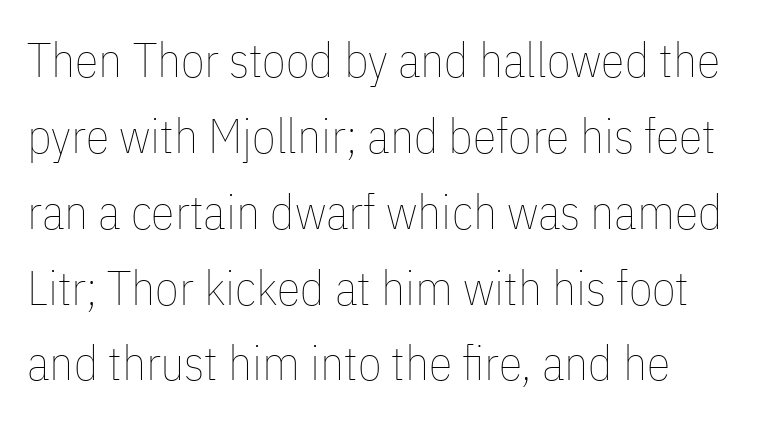
{"italic": "no", "bold": "no", "weight": "thin", "width": "condensed", "stroke_contrast": "low", "x_height": "medium", "monospaced": "no", "underline": "no", "line_spacing": "normal", "line_spacing_ratio": 1.58, "letter_spacing": "normal", "letter_spacing_em": 0.0, "glyph_px": 48}
